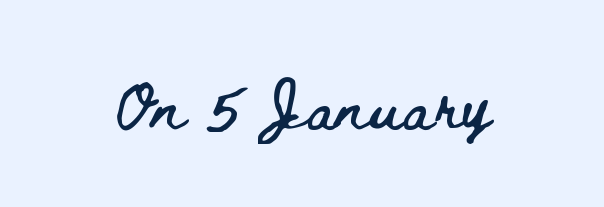
The paragraph shown floats in the horizontal middle. Do the characters align in a grid? No, the font is proportional. Descenders hang freely into open space. The gaps between neighbouring characters are ordinary and unremarkable.
